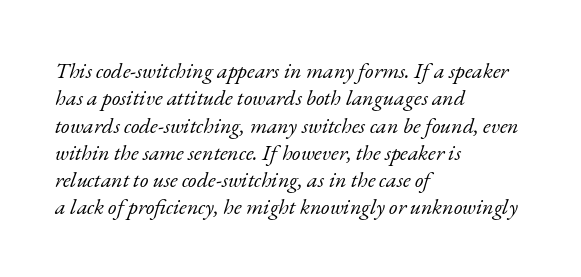
Italic? Definitely — the glyphs are oblique. The rag falls on the right side of this text block. The type is set solid horizontally, with unmodified tracking. The string is rendered with underlining switched off.
